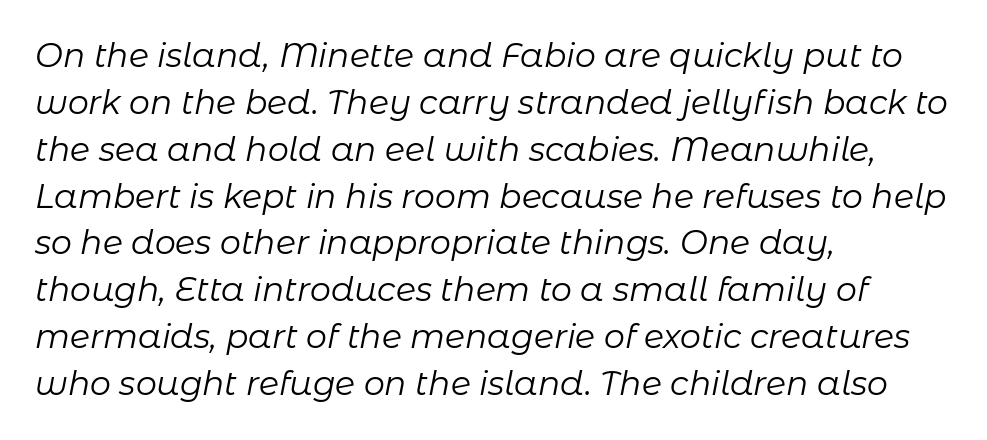
The image shows 33 px regular-weight type, italic (leaning right); set left-aligned, normal line spacing (1.42x), normal letter spacing, not underlined; low stroke contrast and a medium x-height.
